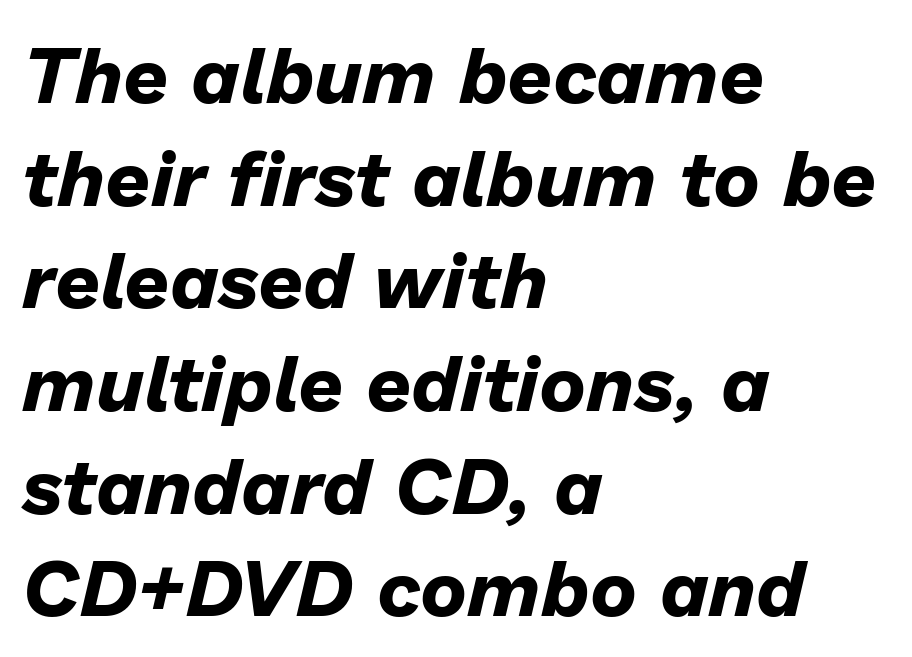
The image shows 79 px bold type, italic (leaning right); set left-aligned, normal line spacing (1.3x), normal letter spacing, not underlined; low stroke contrast and a medium x-height.
